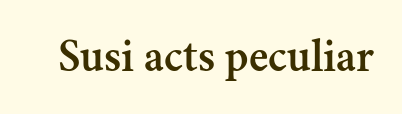
{"serif": "yes", "italic": "no", "width": "normal", "stroke_contrast": "medium", "x_height": "small", "monospaced": "no", "underline": "no", "letter_spacing": "normal", "letter_spacing_em": 0.0, "glyph_px": 47}
